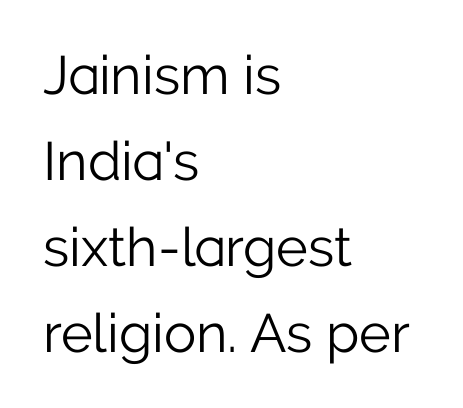
Q: Is the text bold? A: No.
Q: Is the text italic (slanted)? A: No, it is upright.
Q: Is the typeface a serif or a sans-serif typeface? A: Sans-serif.
Q: Is the text underlined? A: No.
Q: How is the paragraph aligned? A: Left-aligned.
Q: Is the spacing between letters normal or unusually wide? A: Normal.
Q: Is the spacing between lines tight, normal or loose? A: Normal.
Q: Width (condensed, normal, or wide)? A: Normal.
Q: Stroke contrast? A: Low.
Q: x-height? A: Medium.
Q: Monospaced? A: No.
